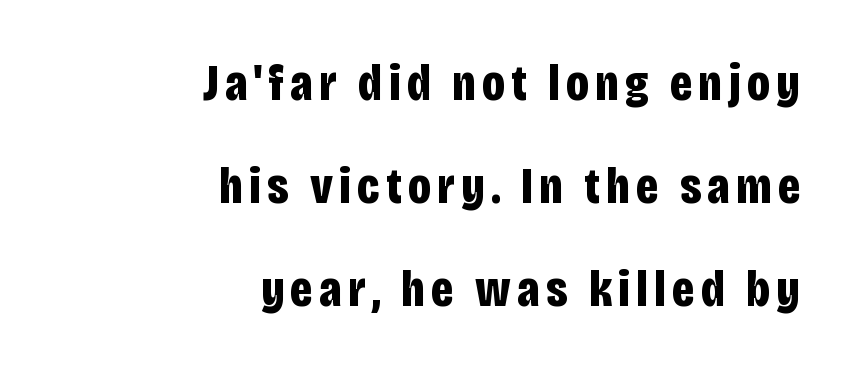
Q: Is the text bold? A: Yes.
Q: Is the text italic (slanted)? A: No, it is upright.
Q: Is the typeface a serif or a sans-serif typeface? A: Sans-serif.
Q: Is the text underlined? A: No.
Q: How is the paragraph aligned? A: Right-aligned.
Q: Is the spacing between lines tight, normal or loose? A: Loose.
Q: Width (condensed, normal, or wide)? A: Condensed.
Q: Stroke contrast? A: Low.
Q: x-height? A: Large.
Q: Monospaced? A: No.
